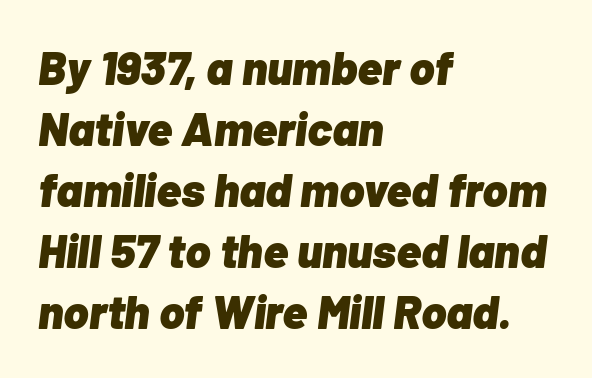
Whoever set this chose a conventional vertical rhythm. This rendering leaves character spacing at its baseline value. The string is rendered with underlining switched off. Is this a fixed-width face? No — the glyphs have proportional, varying widths. The rendering anchors every line to the left-hand side. The passage shown is emphatically bold.
